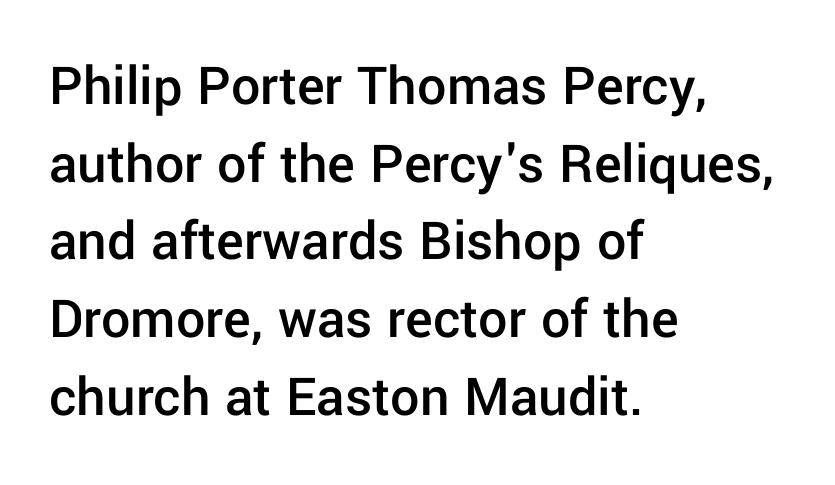
Evenly set lines give the paragraph a standard silhouette. Summary of weight: moderately heavy, a semibold. The gaps between neighbouring characters are ordinary and unremarkable. Does the type have serifs? No, each stem ends abruptly.
